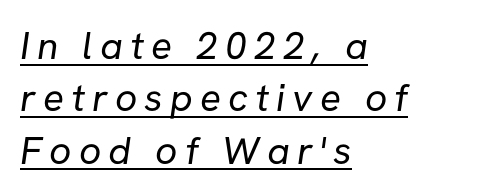
Stem width sits at or under what a default text font uses. The rendering uses natural spacing where letterforms have individual widths. Every word sits above its own underline. One glance says typical: line gaps are just what's usual. Teacher's note: observe the even left margin — that is flush-left alignment.
